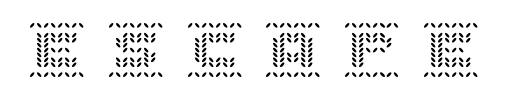
{"italic": "no", "width": "normal", "x_height": "large", "underline": "no", "letter_spacing": "wide", "letter_spacing_em": 0.41, "glyph_px": 56}
